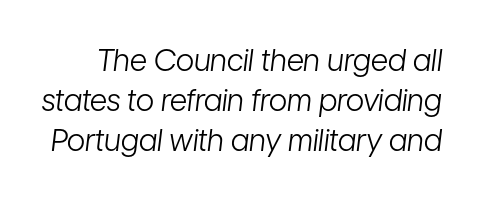
{"italic": "yes", "lean": "right", "slant_degrees": 7, "bold": "no", "weight": "light", "width": "condensed", "stroke_contrast": "low", "x_height": "medium", "monospaced": "no", "underline": "no", "line_spacing": "normal", "line_spacing_ratio": 1.34, "letter_spacing": "normal", "letter_spacing_em": 0.0, "glyph_px": 30}
